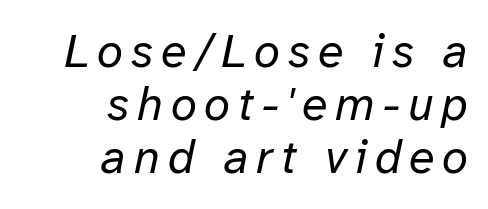
Stems here are at most as thick as an everyday book face. You could not count columns in this text — the font is proportionally spaced. Anything drawn beneath the words? Only blank space. Slant detected: the letters are inclined. Each new line begins almost immediately beneath the previous one.
